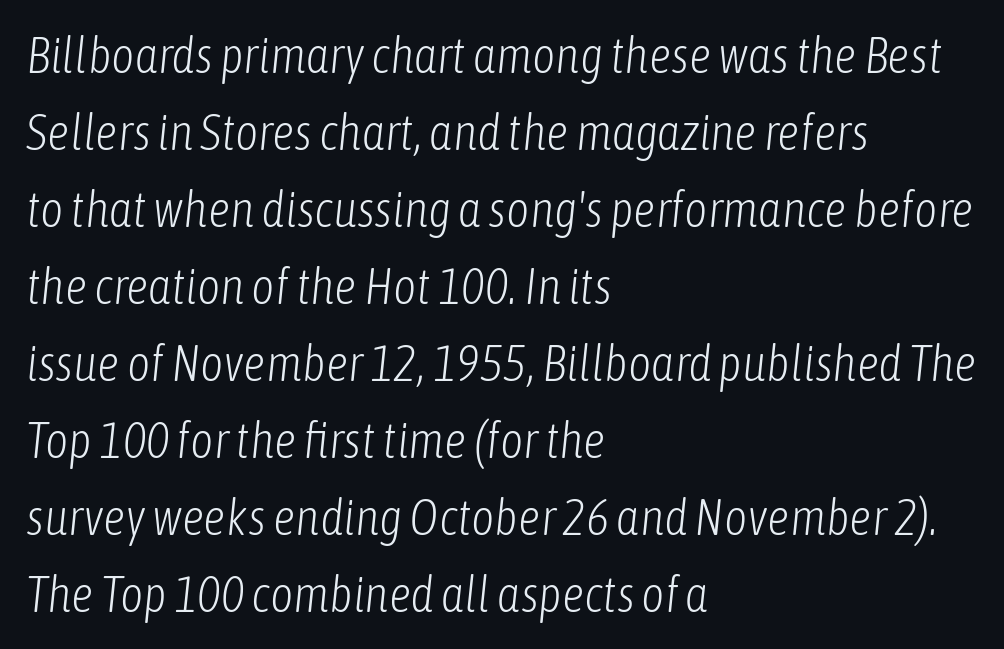
The image shows 50 px light, condensed type, italic (leaning right); set left-aligned, normal line spacing (1.54x), normal letter spacing, not underlined; low stroke contrast and a medium x-height.
